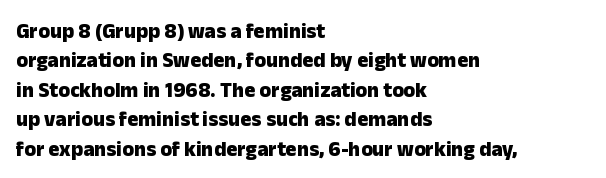
The image shows 21 px bold type, upright; set left-aligned, normal line spacing (1.4x), normal letter spacing, not underlined.
